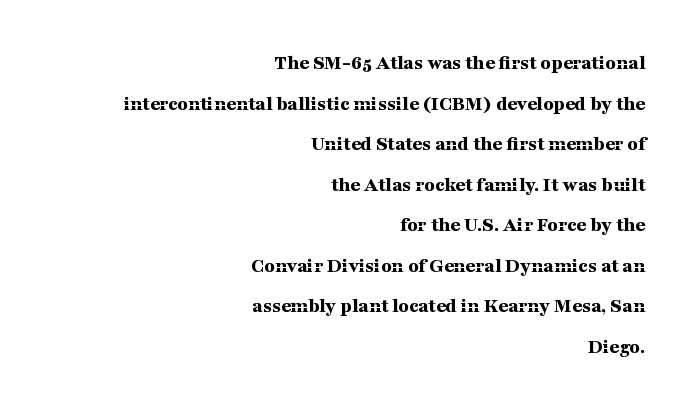
{"italic": "no", "bold": "yes", "underline": "no", "align": "right", "line_spacing": "loose", "line_spacing_ratio": 1.93, "letter_spacing": "normal", "letter_spacing_em": 0.0, "glyph_px": 21}
